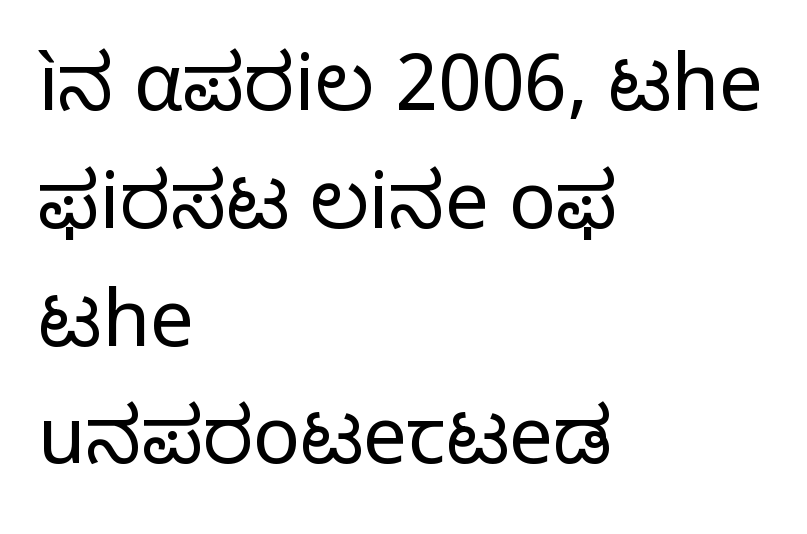
Q: Is the text bold? A: No.
Q: Is the text italic (slanted)? A: No, it is upright.
Q: Is the typeface a serif or a sans-serif typeface? A: Sans-serif.
Q: Is the text underlined? A: No.
Q: How is the paragraph aligned? A: Left-aligned.
Q: Is the spacing between letters normal or unusually wide? A: Normal.
Q: Is the spacing between lines tight, normal or loose? A: Normal.
Q: Width (condensed, normal, or wide)? A: Normal.
Q: Stroke contrast? A: Low.
Q: x-height? A: Medium.
Q: Monospaced? A: No.
